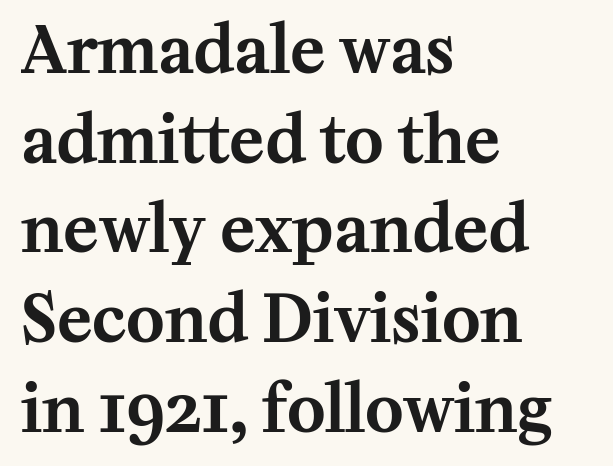
The image shows 65 px serif type, upright; set left-aligned, normal line spacing (1.38x), normal letter spacing, not underlined; medium stroke contrast and a medium x-height.
